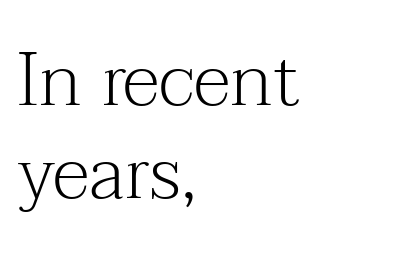
The image shows 75 px light serif type, upright; set left-aligned, line spacing 1.24x, normal letter spacing, not underlined; medium stroke contrast and a medium x-height.
